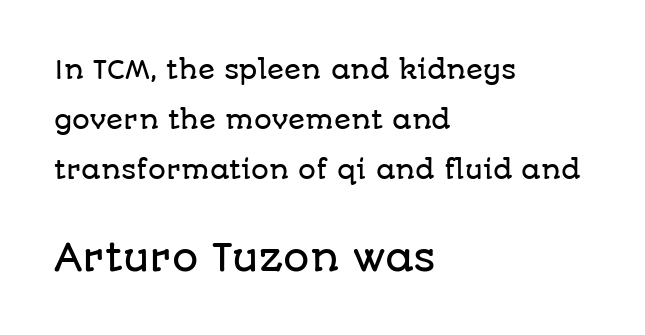
{"serif": "no", "italic": "no", "width": "normal", "stroke_contrast": "low", "x_height": "large", "monospaced": "no", "underline": "no", "align": "left", "line_spacing": "loose", "line_spacing_ratio": 2.0, "letter_spacing": "normal", "letter_spacing_em": 0.0, "larger_block": "second", "size_ratio": 1.48, "glyph_px": 37}
